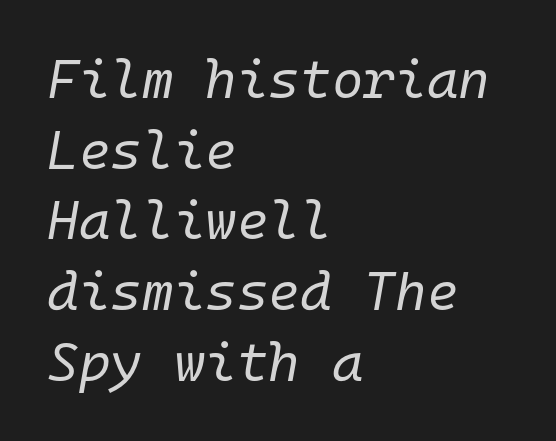
Nobody drew a line under any word here. Whoever set this chose a conventional vertical rhythm. On a weight scale, this lands at 450 or below. Every character here occupies the same horizontal width, giving the sample a typewriter-like rhythm.
